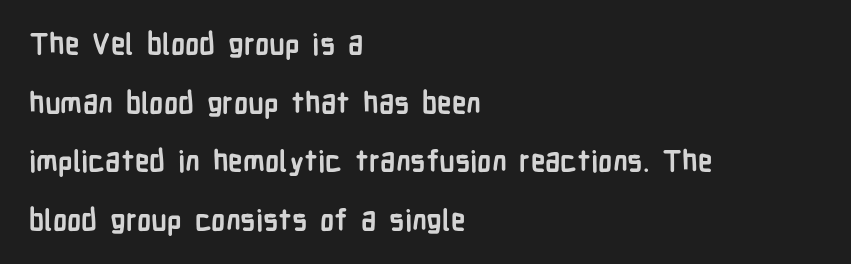
Q: Is the text bold? A: Yes.
Q: Is the text italic (slanted)? A: No, it is upright.
Q: Is the typeface a serif or a sans-serif typeface? A: Sans-serif.
Q: Is the text underlined? A: No.
Q: How is the paragraph aligned? A: Left-aligned.
Q: Is the spacing between letters normal or unusually wide? A: Normal.
Q: Is the spacing between lines tight, normal or loose? A: Loose.
Q: Width (condensed, normal, or wide)? A: Condensed.
Q: Stroke contrast? A: Low.
Q: x-height? A: Medium.
Q: Monospaced? A: No.
